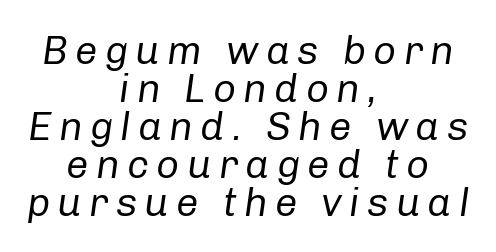
{"italic": "yes", "lean": "right", "slant_degrees": 8, "bold": "no", "weight": "regular", "width": "normal", "stroke_contrast": "low", "x_height": "medium", "monospaced": "no", "underline": "no", "align": "center", "line_spacing": "tight", "line_spacing_ratio": 0.95, "glyph_px": 40}
